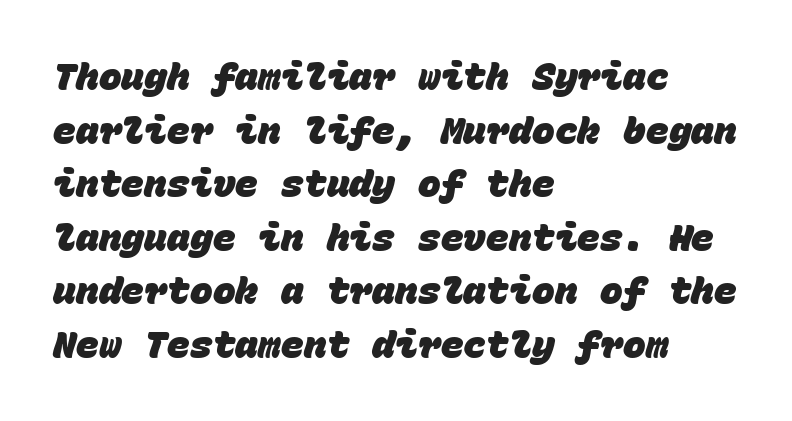
{"serif": "no", "bold": "yes", "weight": "heavy", "width": "normal", "stroke_contrast": "low", "x_height": "large", "monospaced": "yes", "underline": "no", "align": "left", "line_spacing": "normal", "line_spacing_ratio": 1.41, "letter_spacing": "normal", "letter_spacing_em": 0.0, "glyph_px": 38}
